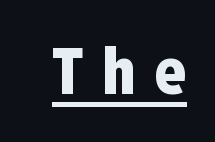
Notice how the stems are strictly vertical — no italics here. How are the letters spaced? Widely, with obvious added tracking. The passage shown is underscored from start to finish. Weight check: bold — yes, fully. I'd call this a sans setting — the letters go barefoot. You could not count columns in this text — the font is proportionally spaced.
